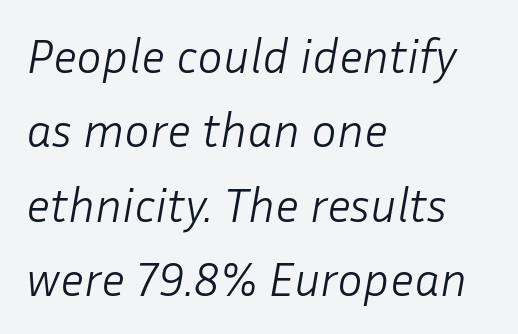
The image shows 48 px light type, italic (leaning right); set left-aligned, normal line spacing (1.55x), normal letter spacing, not underlined; low stroke contrast and a medium x-height.
